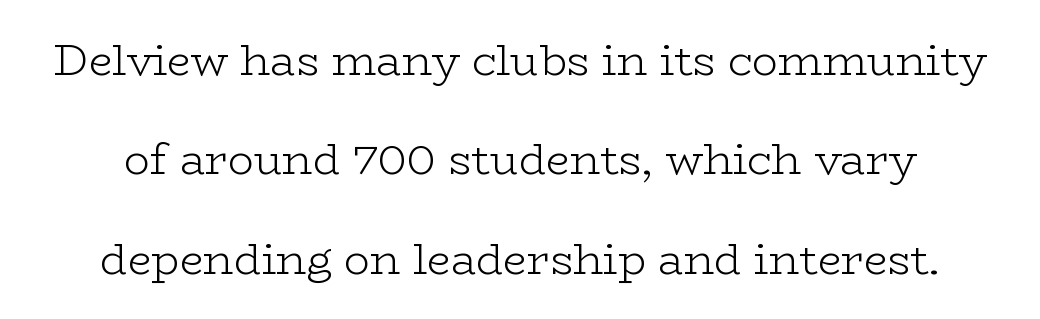
Type without underlining. Bold? No — there's no thickening of the strokes. Letterform terminals end in serifs throughout the passage. The face used here is rendered with its standard letterfit. Rendered with straight, roman letterforms.
